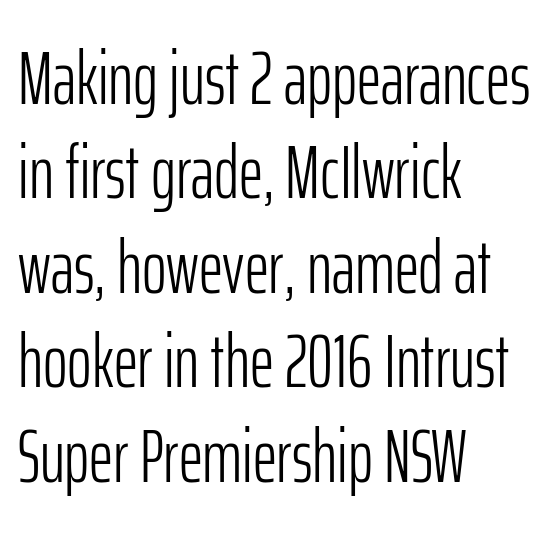
Q: Is the text bold? A: No.
Q: Is the text italic (slanted)? A: No, it is upright.
Q: Is the typeface a serif or a sans-serif typeface? A: Sans-serif.
Q: Is the text underlined? A: No.
Q: How is the paragraph aligned? A: Left-aligned.
Q: Is the spacing between letters normal or unusually wide? A: Normal.
Q: Is the spacing between lines tight, normal or loose? A: Normal.
Q: Width (condensed, normal, or wide)? A: Condensed.
Q: Stroke contrast? A: Low.
Q: x-height? A: Medium.
Q: Monospaced? A: No.
